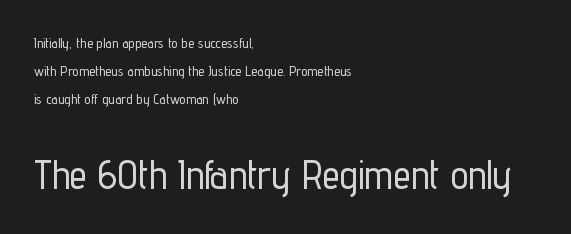
The image shows 40 px condensed sans-serif type, upright; set left-aligned, loose line spacing (2.01x), normal letter spacing, not underlined; the second (bottom) block is 2.86x larger; low stroke contrast and a medium x-height.
